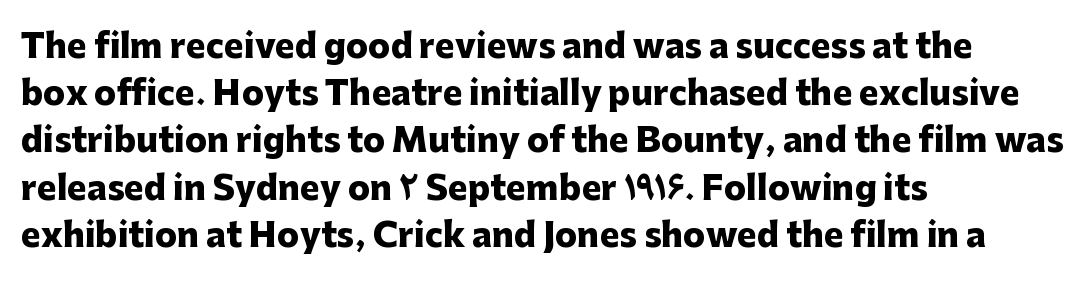
The image shows 33 px heavy sans-serif type, upright; set left-aligned, normal line spacing (1.43x), normal letter spacing, not underlined; low stroke contrast and a medium x-height.
